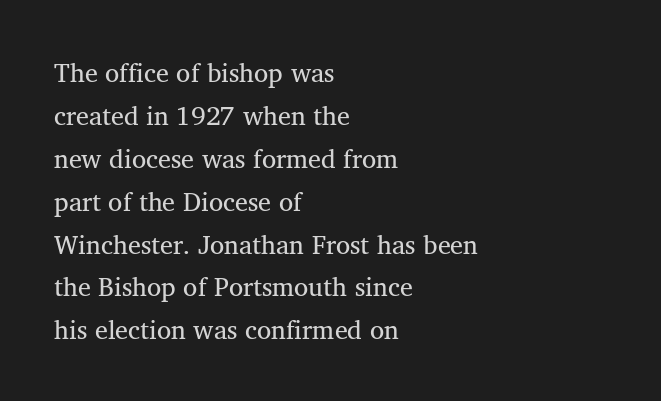
The image shows 26 px text type, upright; set left-aligned, normal line spacing (1.65x), normal letter spacing, not underlined.
